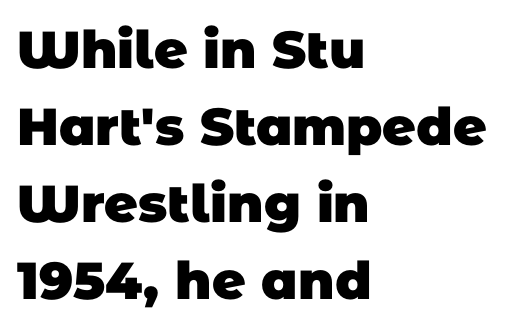
The image shows 52 px heavy sans-serif type; set left-aligned, normal line spacing (1.48x), normal letter spacing, not underlined; low stroke contrast and a large x-height.
